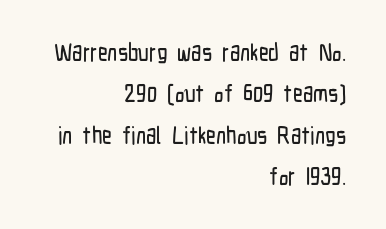
Q: Is the text italic (slanted)? A: No, it is upright.
Q: Is the text underlined? A: No.
Q: How is the paragraph aligned? A: Right-aligned.
Q: Is the spacing between letters normal or unusually wide? A: Normal.
